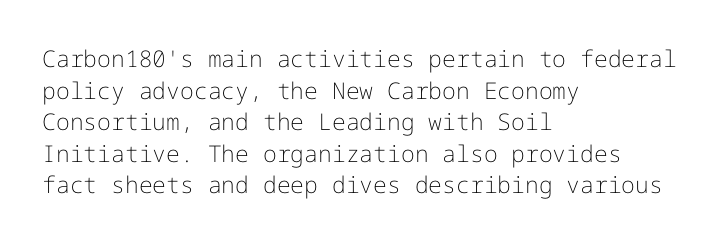
The strokes are not fattened; the text isn't bold. Beneath every word, the page is bare. Every row of glyphs begins at an identical x-position on the left. In terms of posture, this sample is upright.
